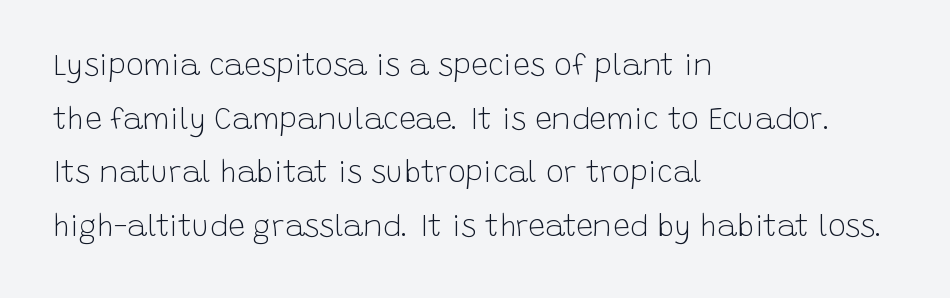
The letters carry no serifs — their stems end cleanly without finishing strokes. Tracking value appears to be zero — textbook default spacing. Is this a fixed-width face? No — the glyphs have proportional, varying widths. Each row of text sits above clean, open space. Tall strokes in this sample are plumb rather than angled. Ink coverage per letter is moderate at most.
